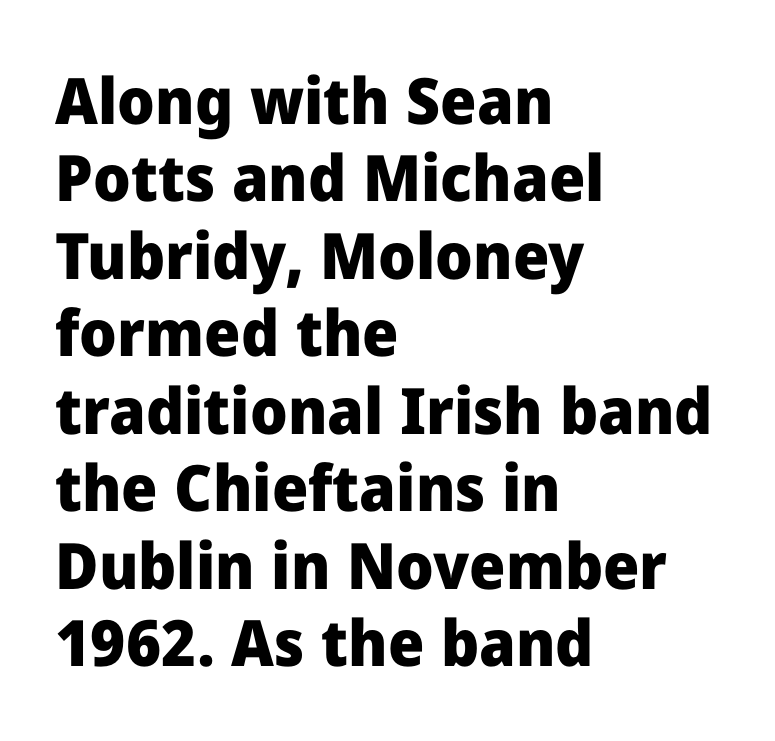
The letters stand upright; this is a roman face. Is this a fixed-width face? No — the glyphs have proportional, varying widths. Does the weight exceed regular? Yes, all the way to bold. The gap between lines stays unmarked.
